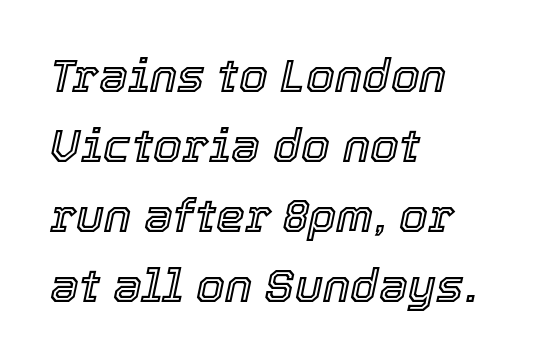
{"italic": "yes", "lean": "right", "slant_degrees": 12, "width": "normal", "x_height": "medium", "monospaced": "no", "underline": "no", "align": "left", "line_spacing": "normal", "line_spacing_ratio": 1.52, "letter_spacing": "normal", "letter_spacing_em": 0.0, "glyph_px": 46}
